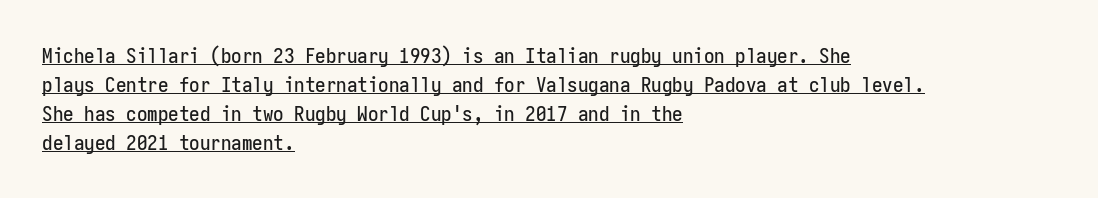
Q: Is the text italic (slanted)? A: No, it is upright.
Q: Is the text underlined? A: Yes.
Q: How is the paragraph aligned? A: Left-aligned.
Q: Is the spacing between letters normal or unusually wide? A: Normal.
Q: Is the spacing between lines tight, normal or loose? A: Normal.
